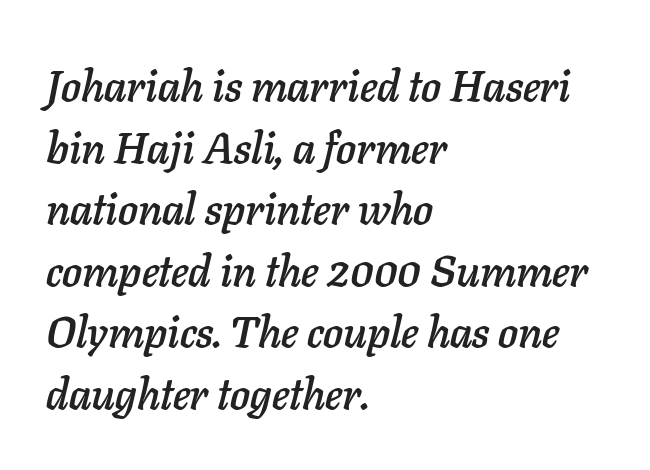
The image shows 44 px text type, italic (leaning right); set left-aligned, normal line spacing (1.4x), normal letter spacing, not underlined; low stroke contrast and a medium x-height.
